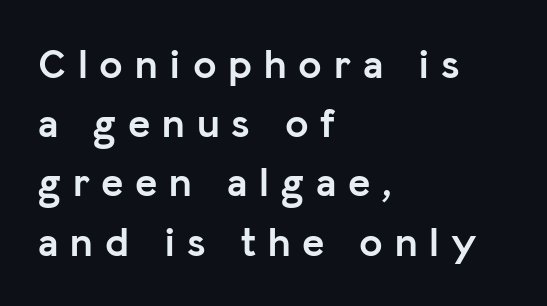
The image shows 42 px semibold sans-serif type, upright; set left-aligned, normal line spacing (1.41x), unusually wide letter spacing (+0.28 em), not underlined; low stroke contrast and a medium x-height.
